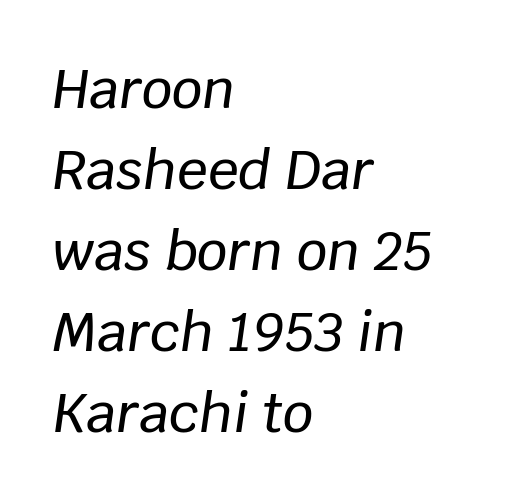
The image shows 54 px text type, italic (leaning right); set left-aligned, normal line spacing (1.5x), normal letter spacing, not underlined; low stroke contrast and a large x-height.
